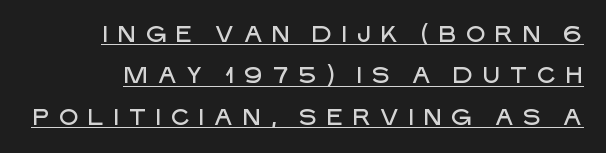
Designer's note — italics off, roman on. Descenders here cross a horizontal rule under the line. The face used here is rendered with a markedly widened letterfit.
